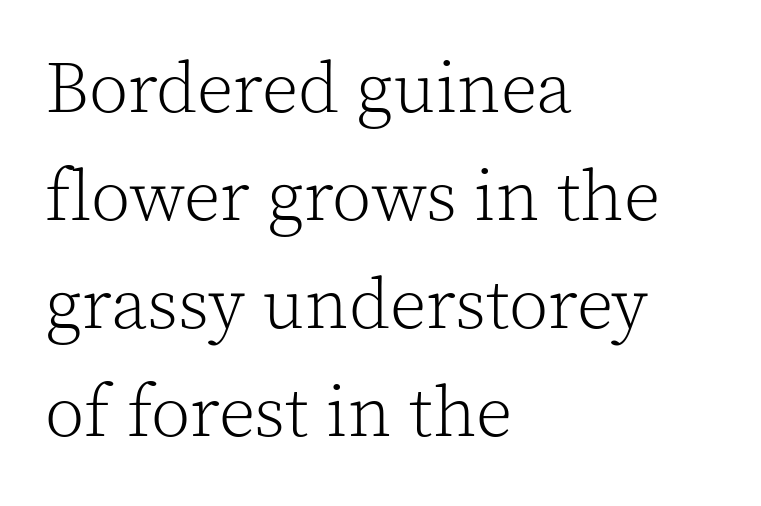
Check under the words: just untouched page. Font category for this specimen: serif. The rendering uses natural spacing where letterforms have individual widths. This rendering leaves character spacing at its baseline value. Quick note: interline space is typical. Compared with a typical body face, this is equally light or lighter still.
